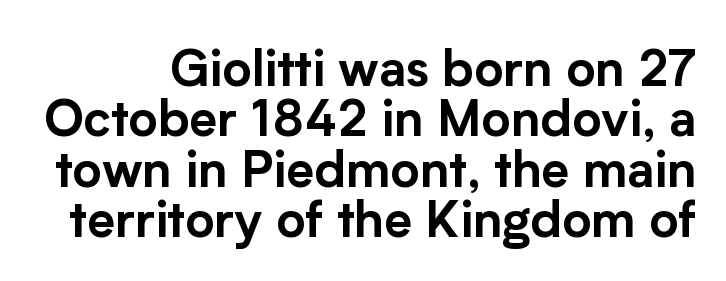
The image shows 50 px sans-serif type, upright; set tight line spacing (1.01x), normal letter spacing, not underlined; low stroke contrast and a medium x-height.
